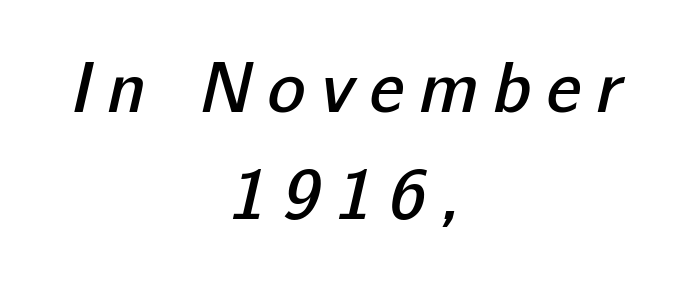
{"serif": "no", "bold": "semi", "weight": "semibold", "width": "normal", "stroke_contrast": "low", "x_height": "medium", "monospaced": "no", "underline": "no", "align": "center", "line_spacing": "normal", "line_spacing_ratio": 1.51, "letter_spacing": "wide", "letter_spacing_em": 0.21, "glyph_px": 71}
